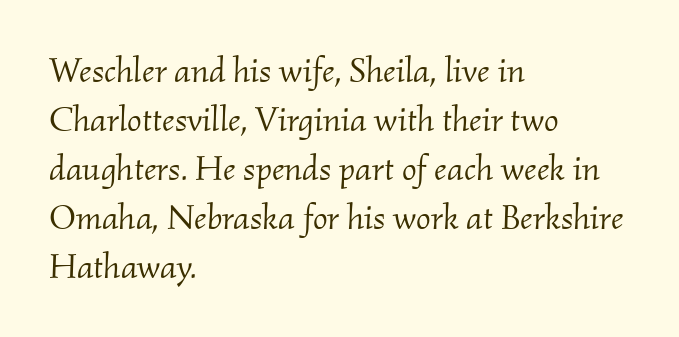
The rendering shows small feet on the letterforms — a serif design. Compared with a centered layout, this one pins lines to the left instead. No chunkiness to these letters — they're not bold. Tracking value appears to be zero — textbook default spacing.
